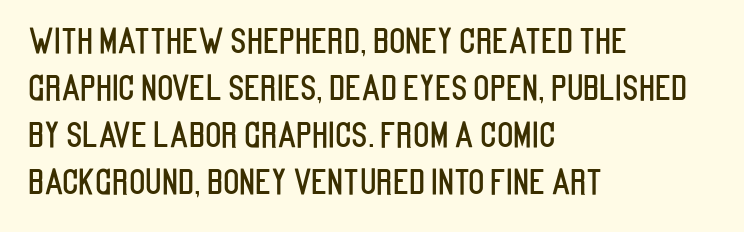
Nobody touched the tracking dial on this one. Character widths vary here, with narrow letters taking less room than wide ones. Grotesque or geometric, the face here clearly has no serifs. Italic: no, the glyphs are upright roman. The rendering uses a moderate line-height, typical for paragraphs.
